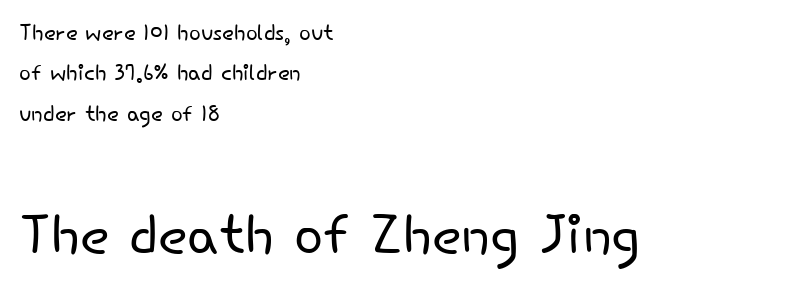
Q: Is the text bold? A: No.
Q: Is the text italic (slanted)? A: No, it is upright.
Q: Is the typeface a serif or a sans-serif typeface? A: Sans-serif.
Q: Is the text underlined? A: No.
Q: How is the paragraph aligned? A: Left-aligned.
Q: Is the spacing between letters normal or unusually wide? A: Normal.
Q: Is the spacing between lines tight, normal or loose? A: Normal.
Q: Which block of text is set in a larger size, the first (top) or the second (bottom)? A: The second (bottom) one.
Q: Width (condensed, normal, or wide)? A: Normal.
Q: Stroke contrast? A: Low.
Q: x-height? A: Small.
Q: Monospaced? A: No.
